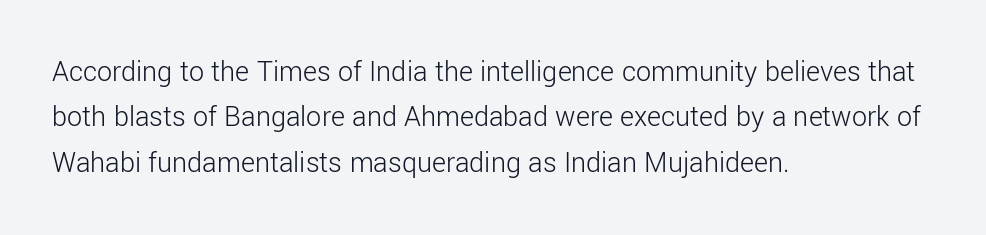
Q: Is the text bold? A: No.
Q: Is the text italic (slanted)? A: No, it is upright.
Q: Is the typeface a serif or a sans-serif typeface? A: Sans-serif.
Q: Is the text underlined? A: No.
Q: How is the paragraph aligned? A: Left-aligned.
Q: Is the spacing between letters normal or unusually wide? A: Normal.
Q: Is the spacing between lines tight, normal or loose? A: Normal.
Q: Width (condensed, normal, or wide)? A: Normal.
Q: Stroke contrast? A: Low.
Q: x-height? A: Medium.
Q: Monospaced? A: No.
